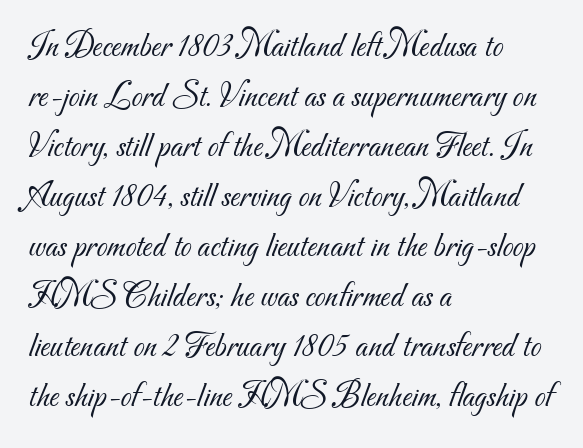
Q: Is the text bold? A: No.
Q: Is the typeface a serif or a sans-serif typeface? A: Sans-serif.
Q: Is the text underlined? A: No.
Q: How is the paragraph aligned? A: Left-aligned.
Q: Is the spacing between letters normal or unusually wide? A: Normal.
Q: Is the spacing between lines tight, normal or loose? A: Normal.
Q: Width (condensed, normal, or wide)? A: Normal.
Q: Stroke contrast? A: Medium.
Q: x-height? A: Small.
Q: Monospaced? A: No.
